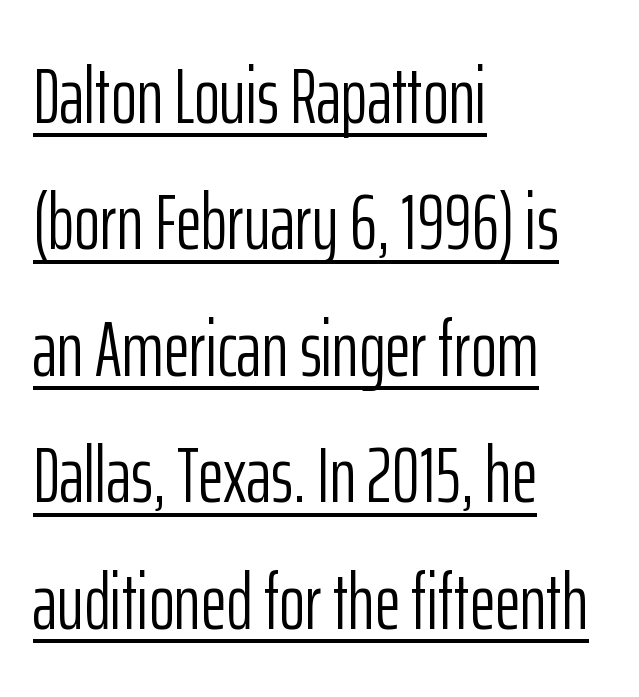
The image shows 79 px light, condensed sans-serif type, upright; set left-aligned, normal line spacing (1.6x), normal letter spacing, underlined; low stroke contrast and a medium x-height.
